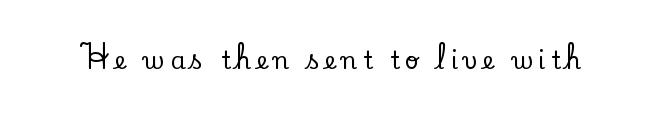
{"italic": "no", "underline": "no", "letter_spacing": "wide", "letter_spacing_em": 0.22, "glyph_px": 24}
